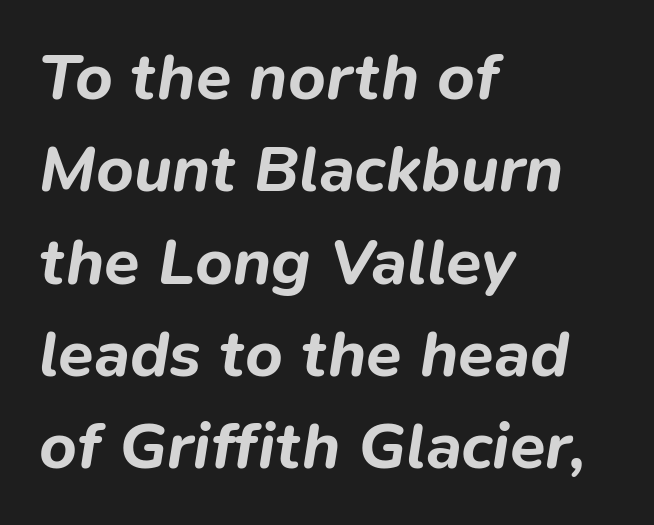
Is the type bold? Yes — the strokes are clearly thick and heavy. Quick note: underline off. A classic flush-left, rag-right setting is used for this passage. Looks like regular typesetting: each glyph gets only the width it needs. The type is set solid horizontally, with unmodified tracking.
